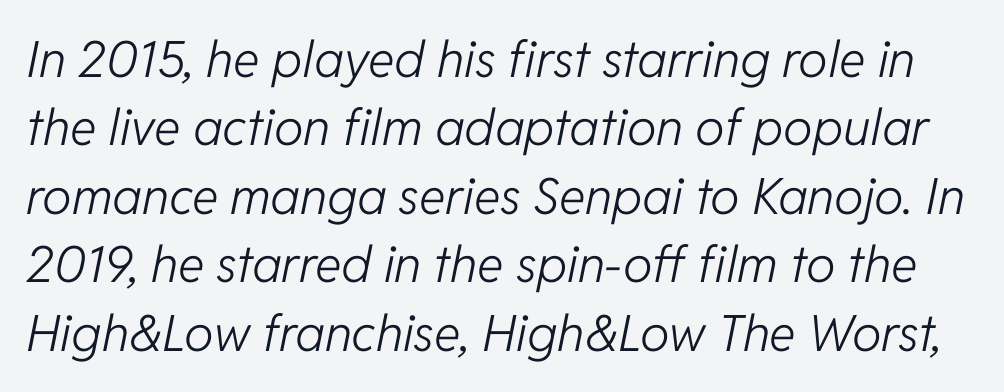
Q: Is the text bold? A: No.
Q: Is the text italic (slanted)? A: Yes, it leans right by about 11 degrees.
Q: Is the text underlined? A: No.
Q: Is the spacing between letters normal or unusually wide? A: Normal.
Q: Is the spacing between lines tight, normal or loose? A: Normal.
Q: Width (condensed, normal, or wide)? A: Normal.
Q: Stroke contrast? A: Low.
Q: x-height? A: Medium.
Q: Monospaced? A: No.
